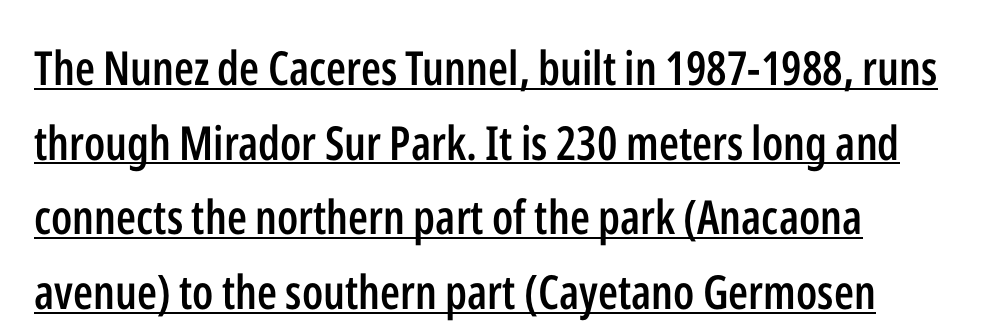
The font is running at a semibold setting, under full bold. A continuous stroke trails under the words, as in a hyperlink. What kind of face is this? One without serifs — a sans. Is there much room between lines? A standard amount, neither cramped nor airy. Think of a printed novel: that variable character pitch is what you see here. The horizontal fit of the characters is conventional and even.
